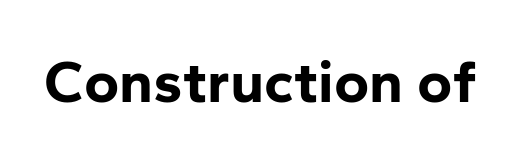
Does extra space separate the letters? No, they use regular spacing. Are there feet on the stems? There aren't — it's a sans. Here the designer chose a conventional face with non-uniform glyph widths. Letters rest on an invisible, unmarked baseline. The letters stand upright; this is a roman face.
